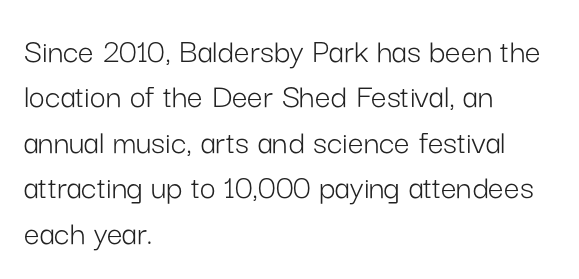
{"serif": "no", "italic": "no", "bold": "no", "weight": "light", "width": "normal", "stroke_contrast": "low", "x_height": "medium", "monospaced": "no", "underline": "no", "align": "left", "line_spacing": "normal", "line_spacing_ratio": 1.3, "letter_spacing": "normal", "letter_spacing_em": 0.0, "glyph_px": 35}
